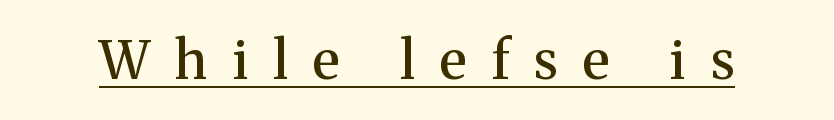
Q: Is the text bold? A: Semi-bold.
Q: Is the text italic (slanted)? A: No, it is upright.
Q: Is the typeface a serif or a sans-serif typeface? A: Serif.
Q: Is the text underlined? A: Yes.
Q: Is the spacing between letters normal or unusually wide? A: Unusually wide.
Q: Width (condensed, normal, or wide)? A: Normal.
Q: Stroke contrast? A: Medium.
Q: x-height? A: Medium.
Q: Monospaced? A: No.
